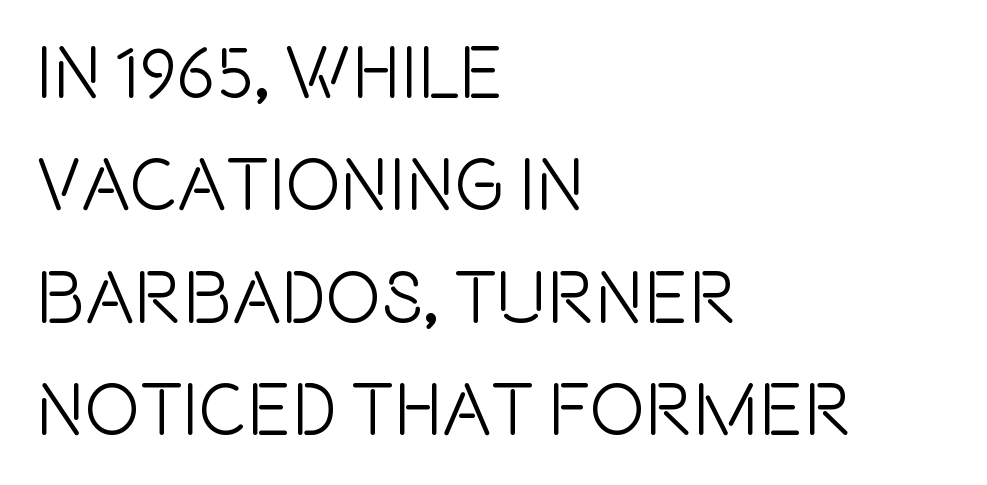
The image shows 74 px condensed sans-serif type, upright; set left-aligned, normal line spacing (1.52x), normal letter spacing, not underlined; a large x-height.
